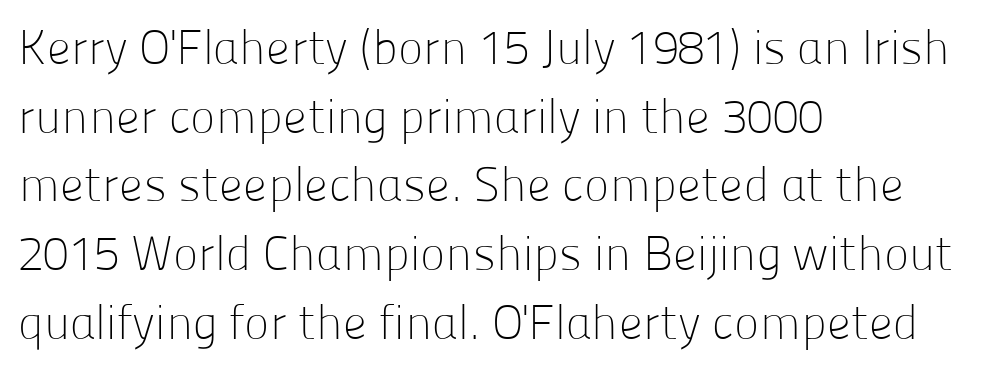
{"serif": "no", "italic": "no", "bold": "no", "weight": "light", "width": "normal", "stroke_contrast": "low", "x_height": "medium", "monospaced": "no", "underline": "no", "align": "left", "line_spacing": "normal", "line_spacing_ratio": 1.43, "letter_spacing": "normal", "letter_spacing_em": 0.0, "glyph_px": 48}
